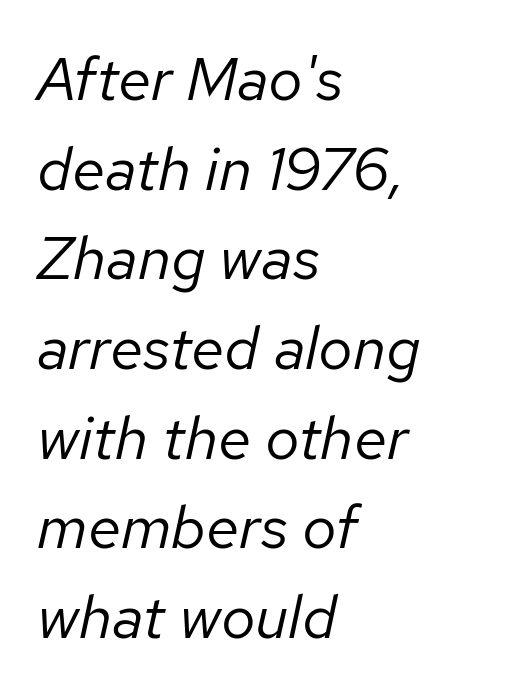
The image shows 61 px regular-weight type, italic (leaning right); set left-aligned, normal line spacing (1.47x), normal letter spacing, not underlined; low stroke contrast and a medium x-height.
